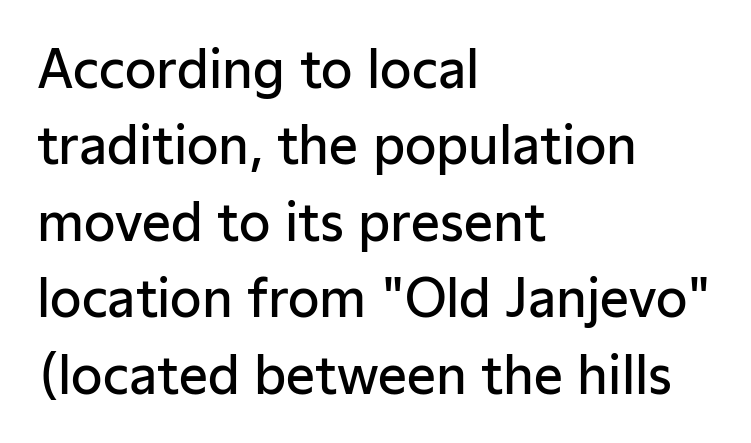
Q: Is the text bold? A: Semi-bold.
Q: Is the text italic (slanted)? A: No, it is upright.
Q: Is the typeface a serif or a sans-serif typeface? A: Sans-serif.
Q: Is the text underlined? A: No.
Q: How is the paragraph aligned? A: Left-aligned.
Q: Is the spacing between letters normal or unusually wide? A: Normal.
Q: Is the spacing between lines tight, normal or loose? A: Normal.
Q: Width (condensed, normal, or wide)? A: Normal.
Q: Stroke contrast? A: Low.
Q: x-height? A: Medium.
Q: Monospaced? A: No.
